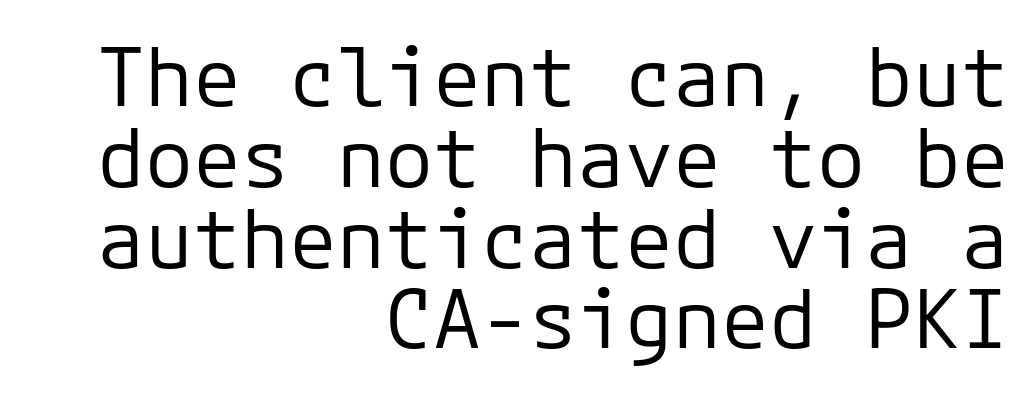
The image shows 80 px regular-weight sans-serif type, upright, monospaced; set right-aligned, tight line spacing (1.01x), normal letter spacing, not underlined; low stroke contrast and a medium x-height.
